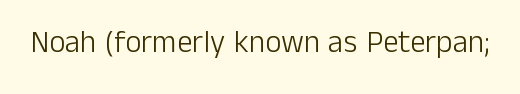
{"serif": "no", "italic": "no", "bold": "no", "weight": "light", "width": "normal", "stroke_contrast": "low", "x_height": "medium", "monospaced": "no", "underline": "no", "letter_spacing": "normal", "letter_spacing_em": 0.0, "glyph_px": 31}
